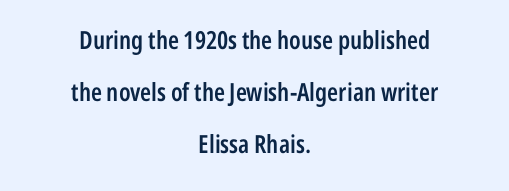
The image shows 25 px text type, upright; set centered, loose line spacing (2.09x), normal letter spacing, not underlined.
